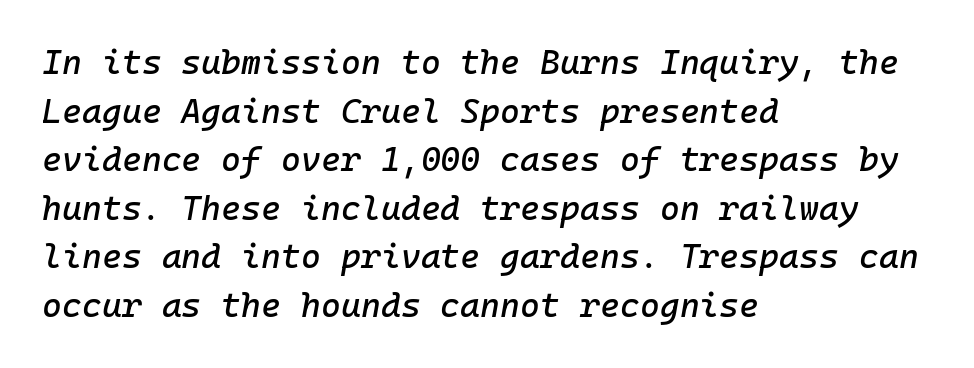
The image shows 34 px text type, italic (leaning right); set left-aligned, normal line spacing (1.43x), normal letter spacing, not underlined; low stroke contrast and a medium x-height.
